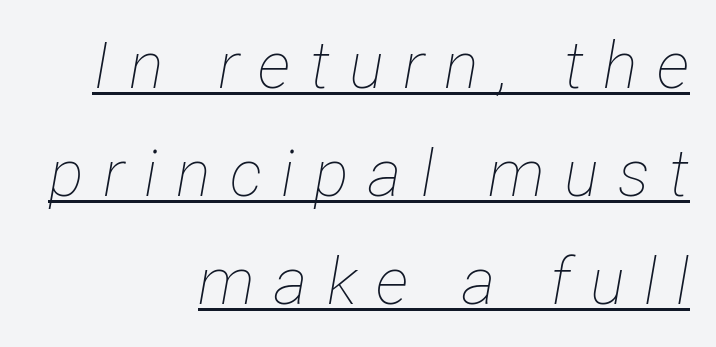
Q: Is the text bold? A: No.
Q: Is the text italic (slanted)? A: Yes, it leans right by about 12 degrees.
Q: Is the text underlined? A: Yes.
Q: How is the paragraph aligned? A: Right-aligned.
Q: Is the spacing between letters normal or unusually wide? A: Unusually wide.
Q: Is the spacing between lines tight, normal or loose? A: Normal.
Q: Width (condensed, normal, or wide)? A: Condensed.
Q: Stroke contrast? A: Low.
Q: x-height? A: Medium.
Q: Monospaced? A: No.
